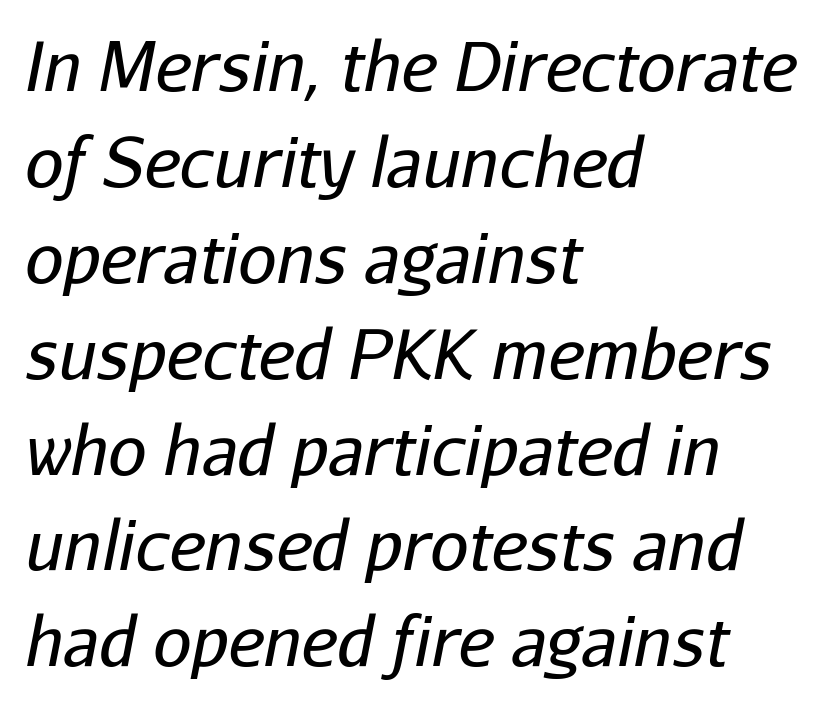
{"italic": "yes", "lean": "right", "slant_degrees": 11, "bold": "no", "weight": "regular", "width": "normal", "stroke_contrast": "low", "x_height": "medium", "monospaced": "no", "underline": "no", "align": "left", "line_spacing": "normal", "line_spacing_ratio": 1.41, "letter_spacing": "normal", "letter_spacing_em": 0.0, "glyph_px": 68}
